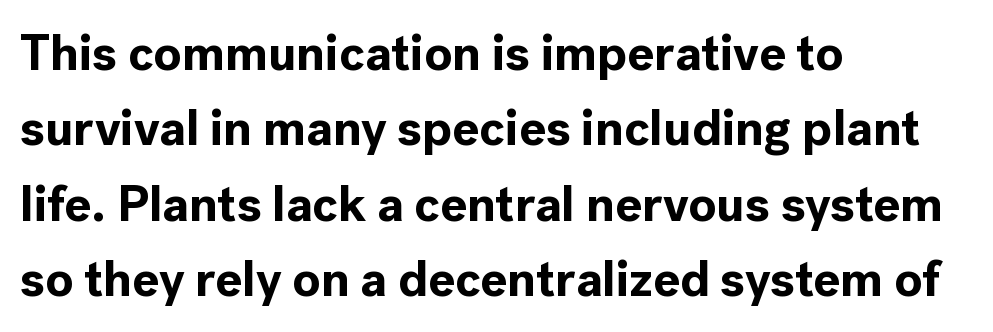
The image shows 50 px bold sans-serif type, upright; set left-aligned, normal line spacing (1.51x), normal letter spacing, not underlined; a medium x-height.
